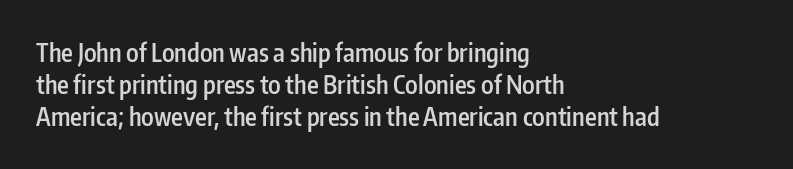
The image shows 25 px text type, upright; set left-aligned, normal line spacing (1.29x), normal letter spacing, not underlined.
